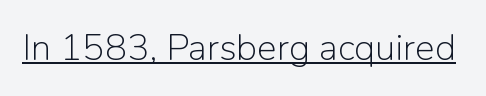
{"serif": "no", "italic": "no", "bold": "no", "weight": "light", "width": "normal", "stroke_contrast": "low", "x_height": "medium", "monospaced": "no", "underline": "yes", "letter_spacing": "normal", "letter_spacing_em": 0.0, "glyph_px": 37}
